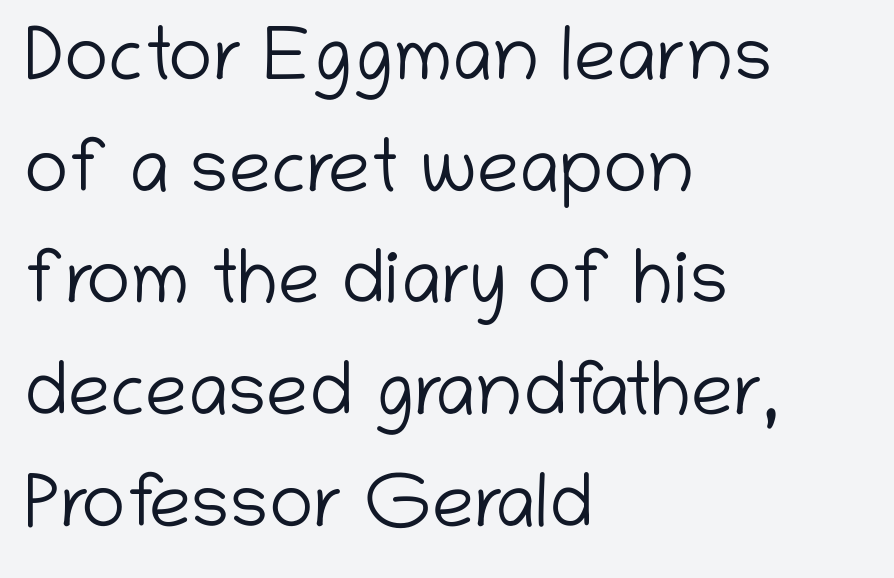
Words float on clear page, feet unadorned. These lines sit exactly where default settings would place them. The characters are drawn with everyday or finer stroke widths. A sans-serif font was chosen for this passage.
